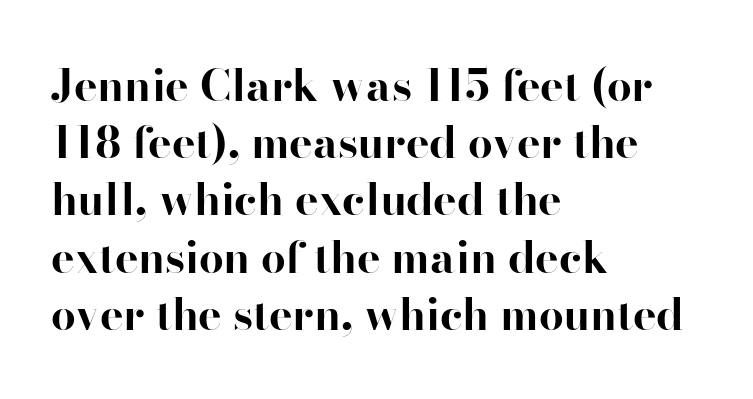
The image shows 44 px bold serif type, upright; set left-aligned, normal line spacing (1.3x), normal letter spacing, not underlined; high stroke contrast and a small x-height.
